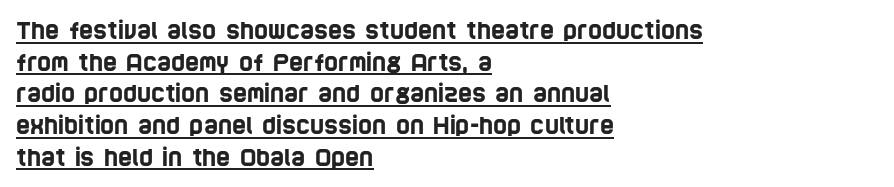
Q: Is the text underlined? A: Yes.
Q: How is the paragraph aligned? A: Left-aligned.
Q: Is the spacing between letters normal or unusually wide? A: Normal.
Q: Is the spacing between lines tight, normal or loose? A: Normal.
